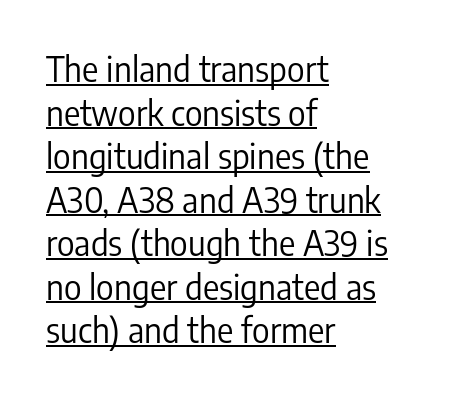
A typographer would call this underscored text. Between one letter and the next there's only the usual sliver of space. The letters carry no serifs — their stems end cleanly without finishing strokes. The letters look calm and open, with moderate or lighter stems. Vertical spacing — default. Left-aligned paragraph, ragged on the right.
